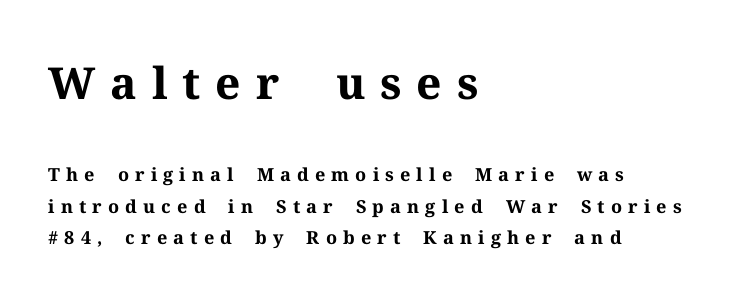
Short and long lines alike share a common starting point at left. The letters stand upright; this is a roman face. Students, this is bold: see how much ink each stroke carries. This sample has the flowing, uneven cadence of proportional lettering. I'd call this a serif setting — the letters wear small feet.
